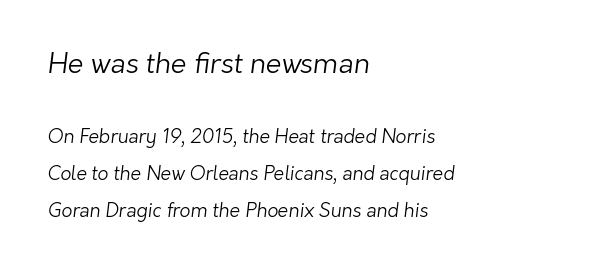
The image shows 28 px light sans-serif type; set left-aligned, loose line spacing (1.97x), normal letter spacing, not underlined; the first (top) block is 1.47x larger; low stroke contrast and a medium x-height.
